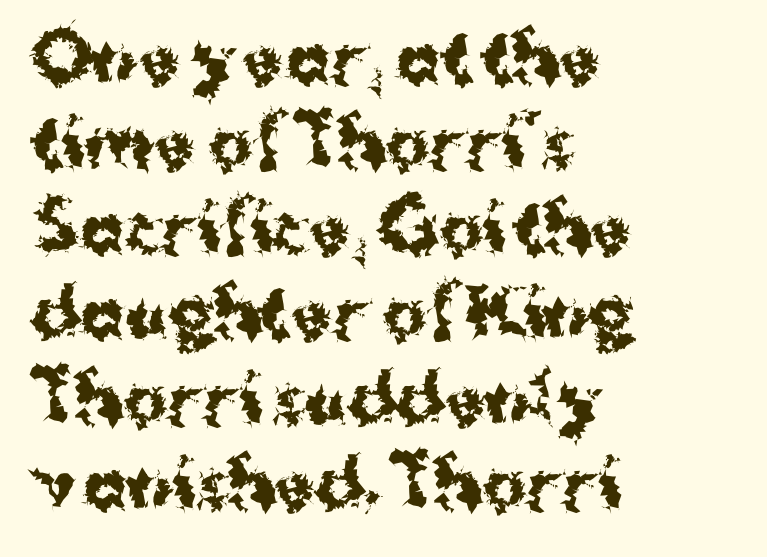
Rendered with straight, roman letterforms. Classification — sans serif. The letters sit at their default tracking, neither squeezed nor spread. These lines stack with their left ends in a neat column.
